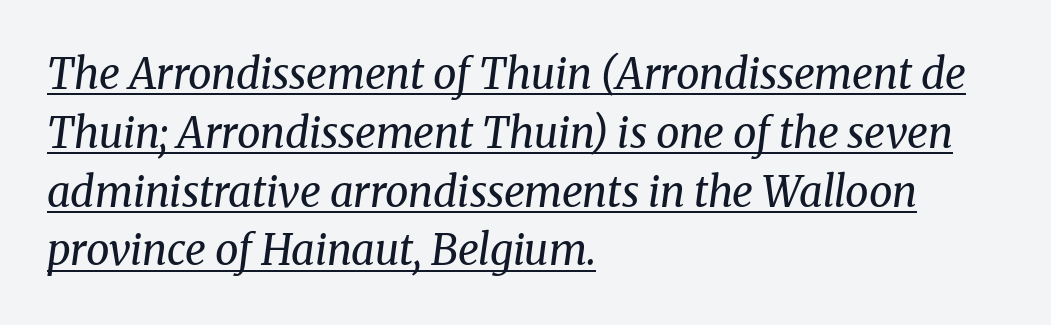
The image shows 42 px regular-weight serif type, italic (leaning right); set left-aligned, normal line spacing (1.4x), normal letter spacing, underlined; medium stroke contrast and a medium x-height.
